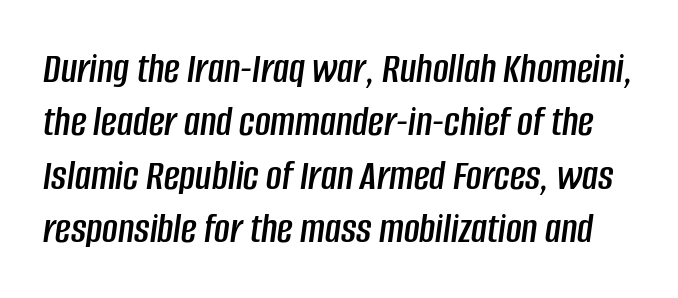
{"italic": "yes", "lean": "right", "slant_degrees": 8, "width": "condensed", "stroke_contrast": "low", "x_height": "large", "monospaced": "no", "underline": "no", "line_spacing_ratio": 1.24, "letter_spacing": "normal", "letter_spacing_em": 0.0, "glyph_px": 43}
